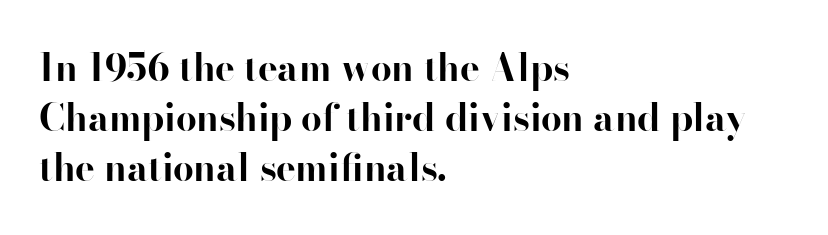
{"serif": "no", "italic": "no", "bold": "yes", "weight": "bold", "width": "normal", "stroke_contrast": "high", "x_height": "small", "monospaced": "no", "underline": "no", "align": "left", "line_spacing": "normal", "line_spacing_ratio": 1.35, "letter_spacing": "normal", "letter_spacing_em": 0.0, "glyph_px": 37}
